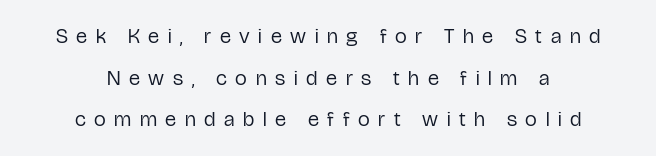
Do the letters lean? They stand straight. Each line is balanced around a shared central axis. This is not heavy type; no bold has been used. The gap between lines stays unmarked. The horizontal fit of the characters is loose and conspicuously gappy. Successive baselines arrive slowly, with a big drop between each.
